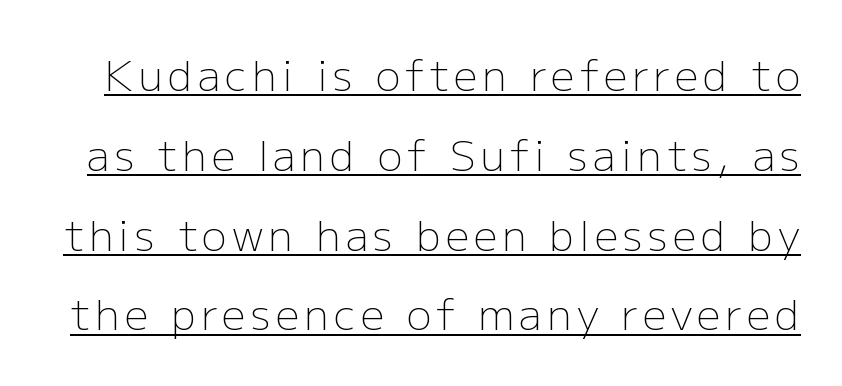
Q: Is the text bold? A: No.
Q: Is the text italic (slanted)? A: No, it is upright.
Q: Is the typeface a serif or a sans-serif typeface? A: Sans-serif.
Q: Is the text underlined? A: Yes.
Q: Is the spacing between lines tight, normal or loose? A: Loose.
Q: Width (condensed, normal, or wide)? A: Normal.
Q: Stroke contrast? A: Low.
Q: x-height? A: Medium.
Q: Monospaced? A: No.
